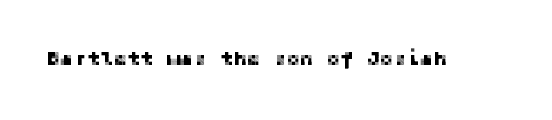
These lines keep a tight, regular rhythm from letter to letter. Unmarked baselines from the first word to the last. Italic: no, the glyphs are upright roman.
